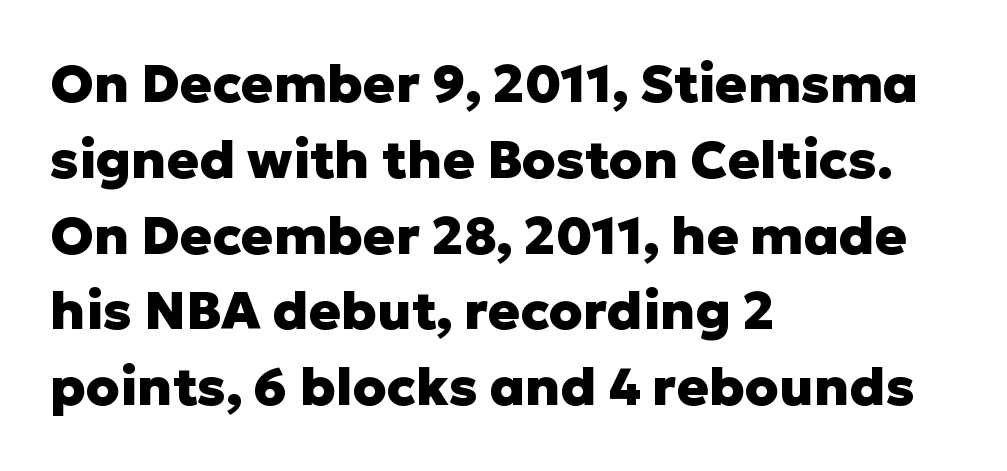
{"serif": "no", "italic": "no", "bold": "yes", "weight": "heavy", "width": "normal", "stroke_contrast": "low", "x_height": "medium", "monospaced": "no", "underline": "no", "align": "left", "line_spacing": "normal", "line_spacing_ratio": 1.43, "letter_spacing": "normal", "letter_spacing_em": 0.0, "glyph_px": 53}
